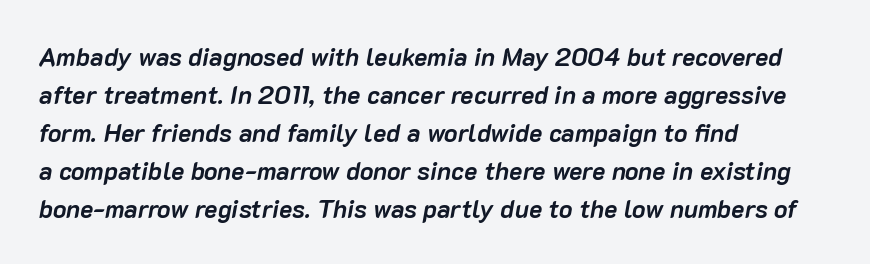
The image shows 25 px bold type, italic (leaning right); set left-aligned, normal line spacing (1.52x), normal letter spacing, not underlined.
